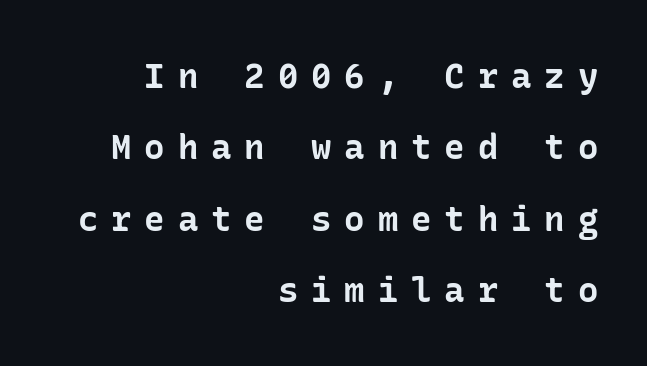
Posture: vertical. Words appear elongated and porous because spacing is wide. The lines are spread far apart with generous leading. Bare-footed words on every line. Right-aligned paragraph, ragged on the left.
